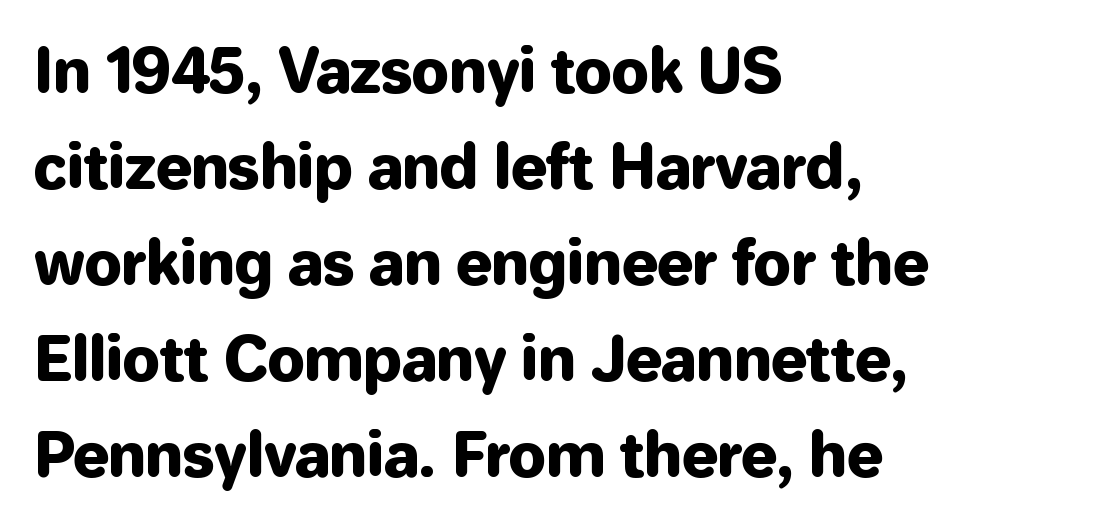
{"serif": "no", "italic": "no", "width": "normal", "stroke_contrast": "low", "x_height": "medium", "monospaced": "no", "underline": "no", "align": "left", "line_spacing": "normal", "line_spacing_ratio": 1.6, "letter_spacing": "normal", "letter_spacing_em": 0.0, "glyph_px": 60}
